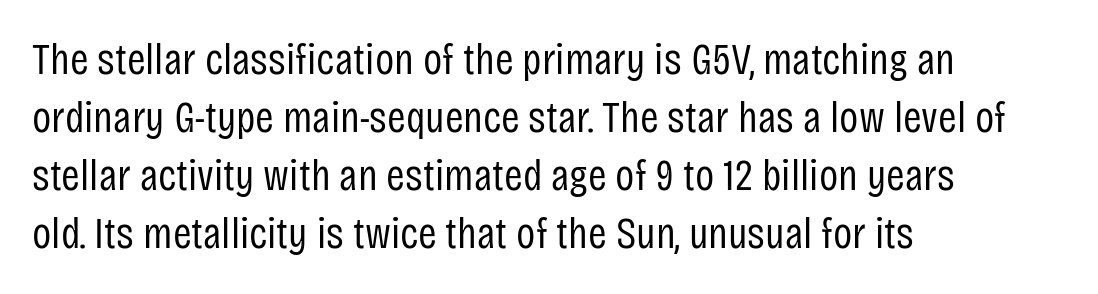
The image shows 45 px regular-weight, condensed sans-serif type, upright; set left-aligned, normal line spacing (1.29x), normal letter spacing, not underlined; low stroke contrast and a large x-height.
